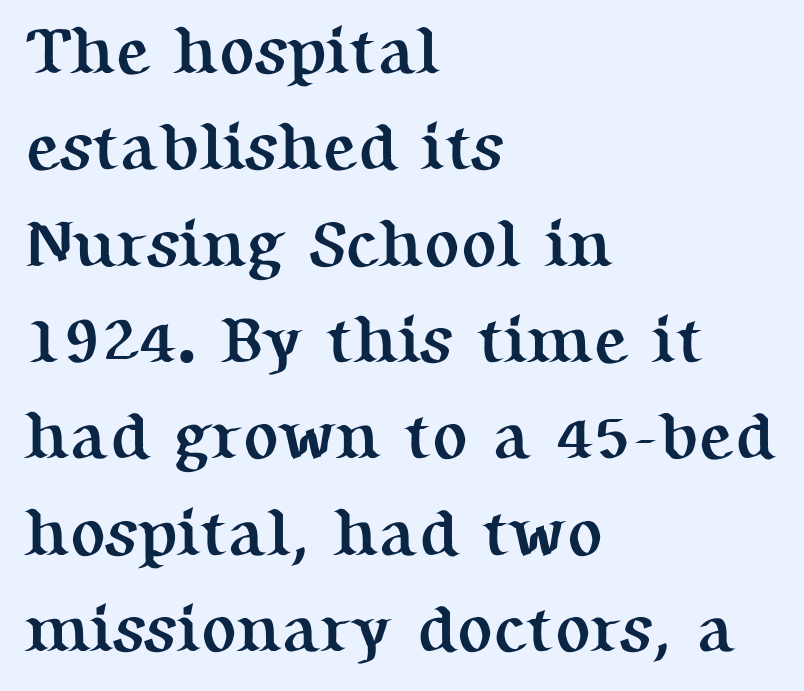
The foot of each line stays bare and open. This rendering leaves character spacing at its baseline value. Does the lettering tilt? It doesn't — this is upright. In terms of weight, the rendering is a true, heavy bold. The ragged edge is on the right, which tells us the setting is flush left. The passage shown is typeset with a serif family.
